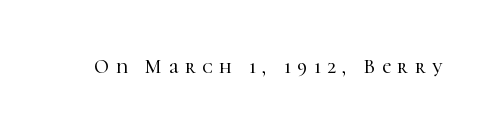
Q: Is the text italic (slanted)? A: No, it is upright.
Q: Is the text underlined? A: No.
Q: Is the spacing between letters normal or unusually wide? A: Unusually wide.
